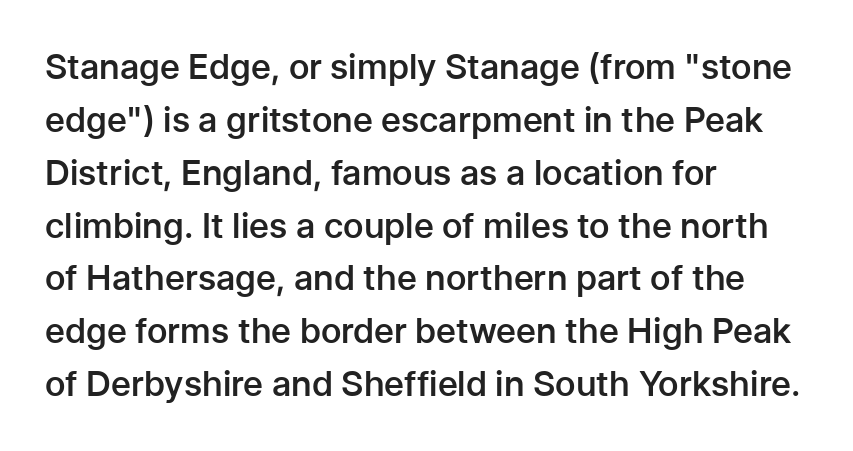
Does the copy run flush right? No — it runs flush left. Note: no serifs on the glyphs. Nothing unusual about the tracking: characters are spaced as the font intends. Underline: absent.
